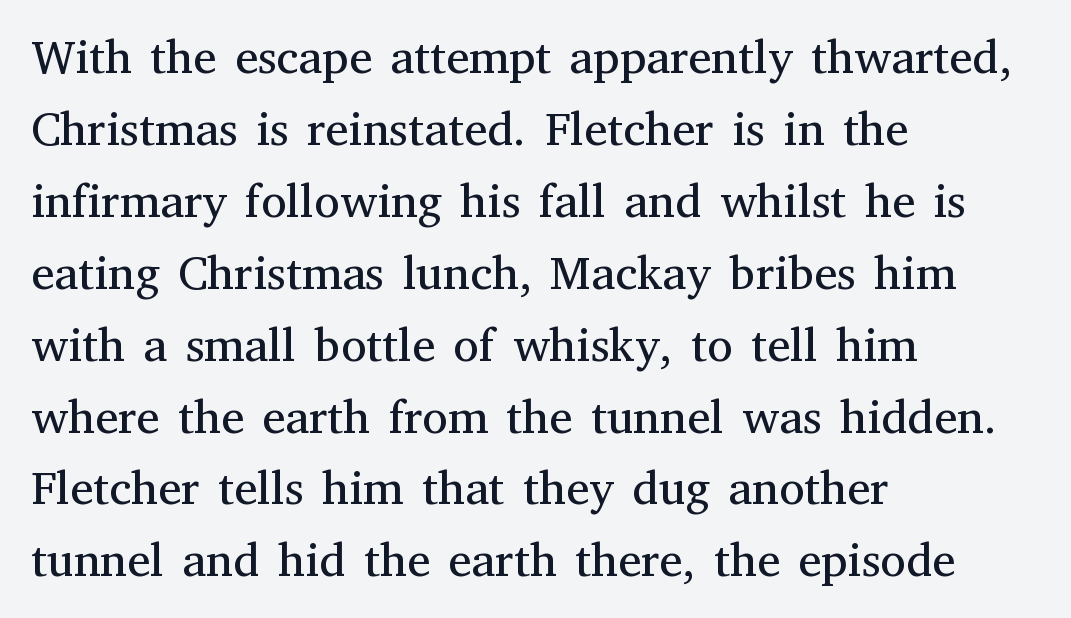
The image shows 47 px regular-weight serif type, upright; set left-aligned, normal line spacing (1.53x), normal letter spacing, not underlined; medium stroke contrast and a medium x-height.
